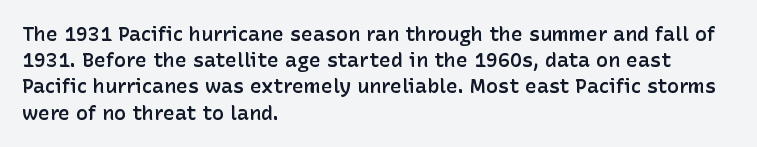
In terms of letterspacing, this is plain default setting. Leftover space on each line is placed entirely after the last word. When letters stand straight like this, we call the style roman or upright. Firm but not heavy-handed strokes: this text is semibold.
